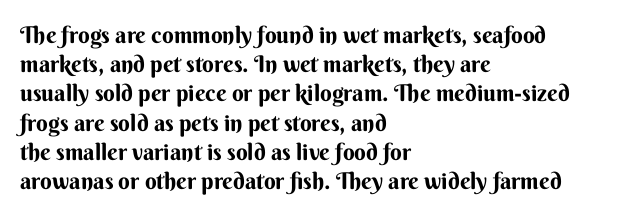
{"italic": "no", "bold": "yes", "underline": "no", "align": "left", "line_spacing": "normal", "line_spacing_ratio": 1.27, "letter_spacing": "normal", "letter_spacing_em": 0.0, "glyph_px": 23}
